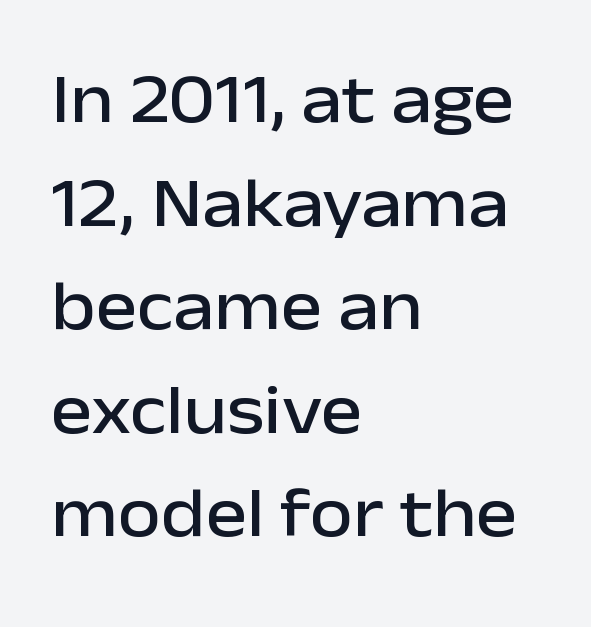
The image shows 70 px sans-serif type, upright; set left-aligned, normal line spacing (1.48x), normal letter spacing, not underlined; low stroke contrast and a medium x-height.
